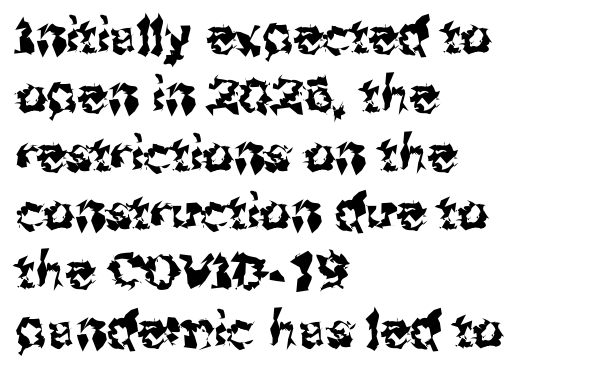
{"serif": "no", "italic": "no", "width": "normal", "stroke_contrast": "medium", "x_height": "medium", "monospaced": "no", "underline": "no", "align": "left", "line_spacing_ratio": 1.2, "letter_spacing": "normal", "letter_spacing_em": 0.0, "glyph_px": 49}
